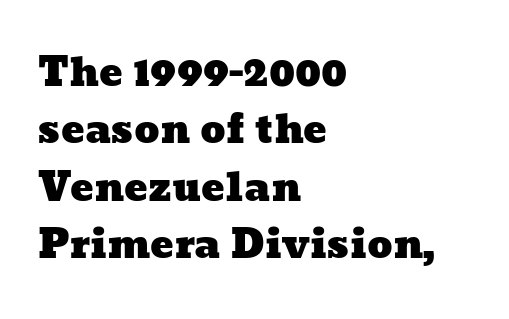
The image shows 39 px wide type; set left-aligned, normal line spacing (1.47x), normal letter spacing, not underlined; low stroke contrast and a medium x-height.
